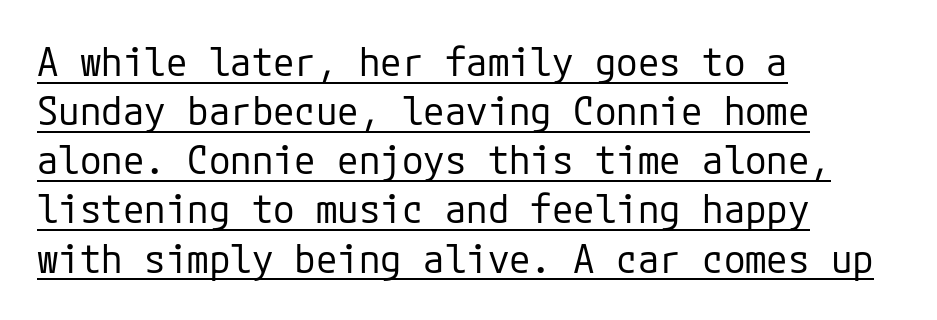
Q: Is the text bold? A: No.
Q: Is the text italic (slanted)? A: No, it is upright.
Q: Is the typeface a serif or a sans-serif typeface? A: Sans-serif.
Q: Is the text underlined? A: Yes.
Q: How is the paragraph aligned? A: Left-aligned.
Q: Is the spacing between letters normal or unusually wide? A: Normal.
Q: Is the spacing between lines tight, normal or loose? A: Normal.
Q: Width (condensed, normal, or wide)? A: Normal.
Q: Stroke contrast? A: Low.
Q: x-height? A: Medium.
